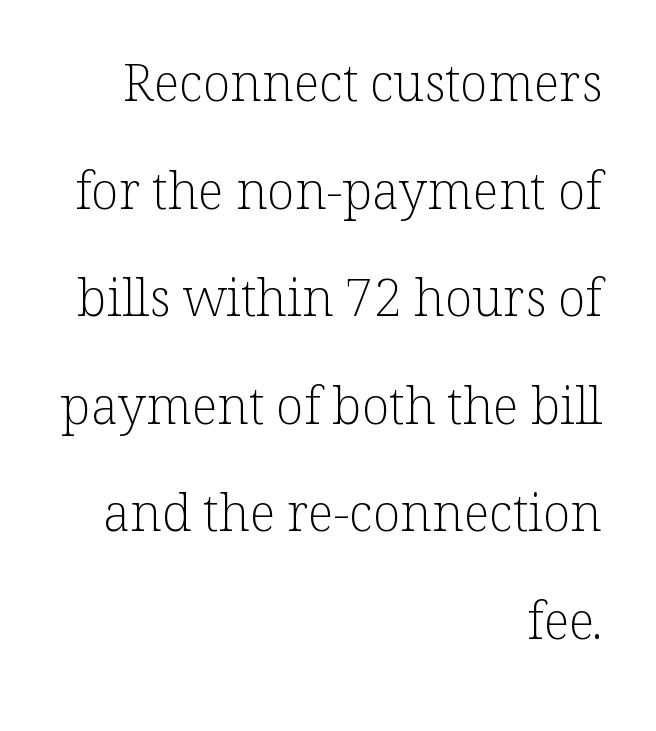
The type family on display is of the serif kind. What stands out about the letter spacing? Nothing — it is the standard amount. The lines are spread far apart with generous leading. A typesetter would call this proportional, since set widths differ per character. The words here are not underlined.
